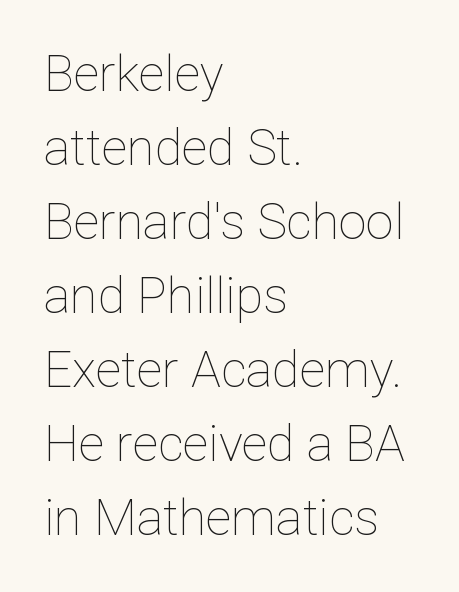
You could call the tracking neutral — neither tight nor loose. Evenly set lines give the paragraph a standard silhouette. These lines are set flush left with a ragged right edge. Rendered with straight, roman letterforms. Character widths vary here, with narrow letters taking less room than wide ones. Unmarked baselines from the first word to the last.
